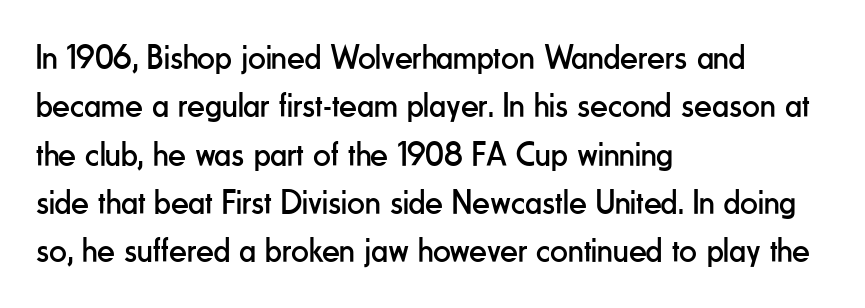
Q: Is the text bold? A: No.
Q: Is the text italic (slanted)? A: No, it is upright.
Q: Is the typeface a serif or a sans-serif typeface? A: Sans-serif.
Q: Is the text underlined? A: No.
Q: How is the paragraph aligned? A: Left-aligned.
Q: Is the spacing between letters normal or unusually wide? A: Normal.
Q: Is the spacing between lines tight, normal or loose? A: Normal.
Q: Width (condensed, normal, or wide)? A: Condensed.
Q: Stroke contrast? A: Low.
Q: x-height? A: Small.
Q: Monospaced? A: No.
